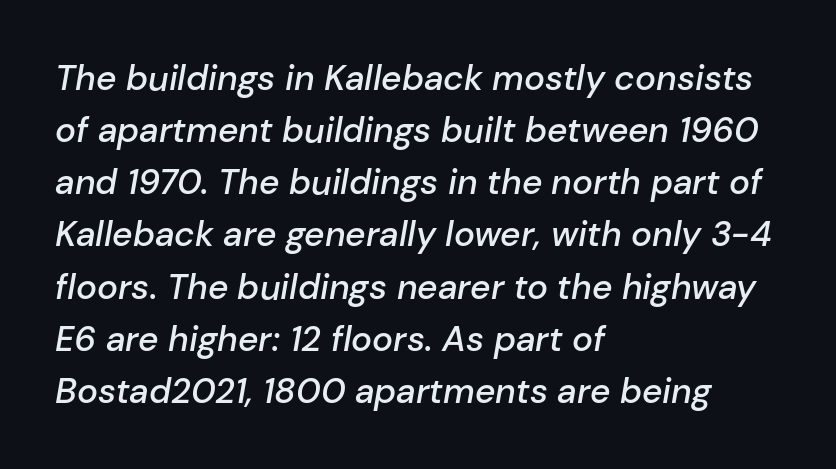
The image shows 35 px semibold type, italic (leaning right); set left-aligned, normal line spacing (1.49x), normal letter spacing, not underlined; low stroke contrast and a medium x-height.
